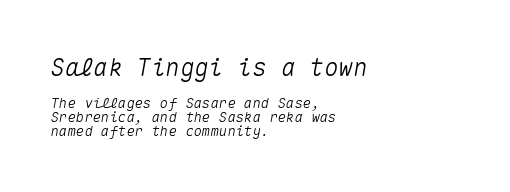
{"italic": "yes", "lean": "right", "slant_degrees": 10, "underline": "no", "align": "left", "line_spacing": "tight", "line_spacing_ratio": 0.97, "letter_spacing": "normal", "letter_spacing_em": 0.0, "larger_block": "first", "size_ratio": 1.71, "glyph_px": 24}
